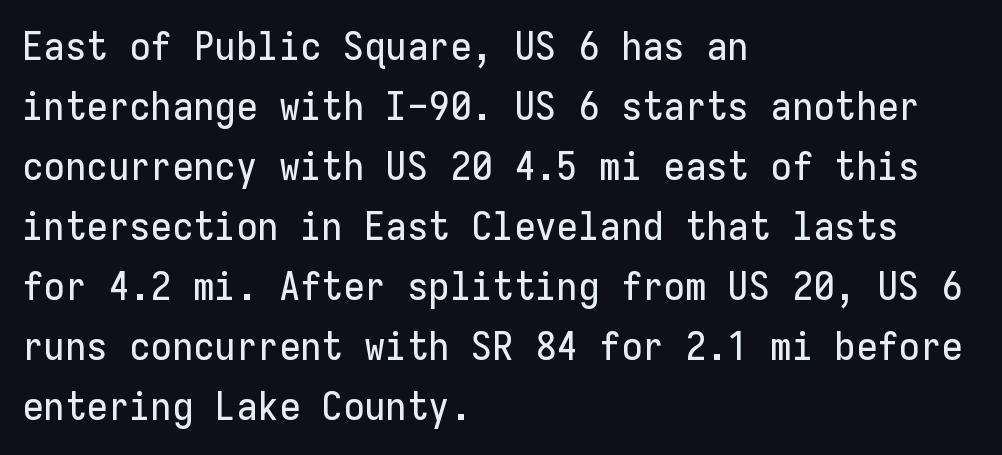
{"serif": "no", "italic": "no", "width": "normal", "stroke_contrast": "low", "x_height": "medium", "monospaced": "yes", "underline": "no", "align": "left", "line_spacing": "normal", "line_spacing_ratio": 1.54, "letter_spacing": "normal", "letter_spacing_em": 0.0, "glyph_px": 39}
